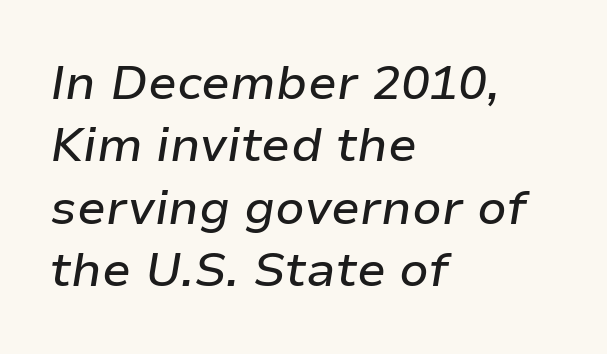
The image shows 48 px text type, italic (leaning right); set left-aligned, normal line spacing (1.3x), normal letter spacing, not underlined; low stroke contrast and a medium x-height.
